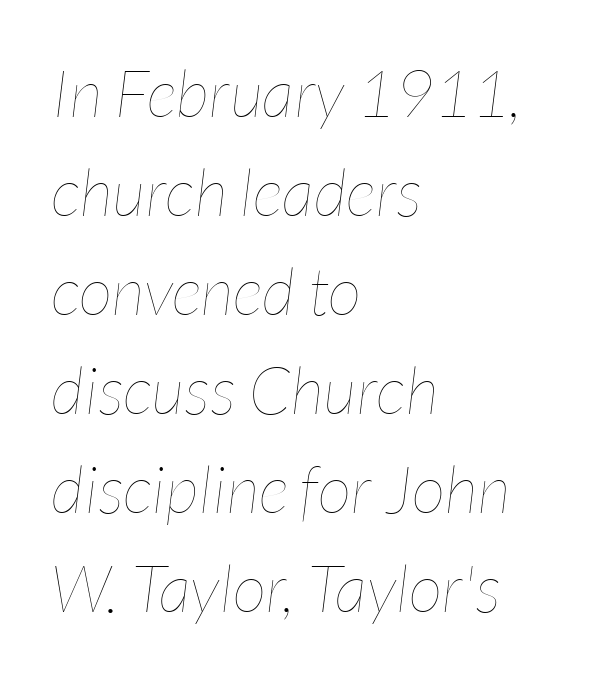
The characters are drawn with everyday or finer stroke widths. Looks like regular typesetting: each glyph gets only the width it needs. Style check: oblique. Has an underline been added? It has not. Vertical spacing — default. Compared with typical body copy, the letter spacing here is the same.
